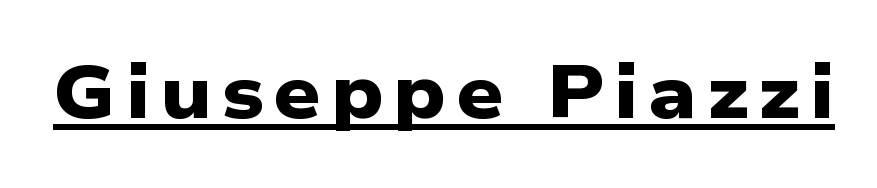
{"serif": "no", "bold": "yes", "weight": "heavy", "width": "wide", "stroke_contrast": "low", "x_height": "medium", "monospaced": "no", "underline": "yes", "glyph_px": 74}
